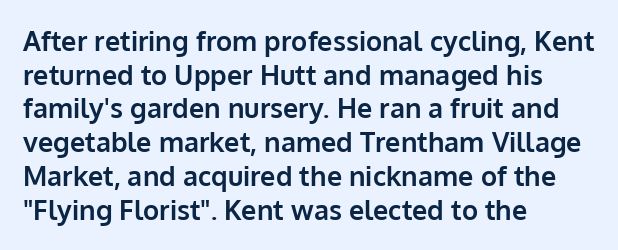
{"italic": "no", "bold": "yes", "underline": "no", "align": "left", "line_spacing": "normal", "line_spacing_ratio": 1.25, "letter_spacing": "normal", "letter_spacing_em": 0.0, "glyph_px": 27}
